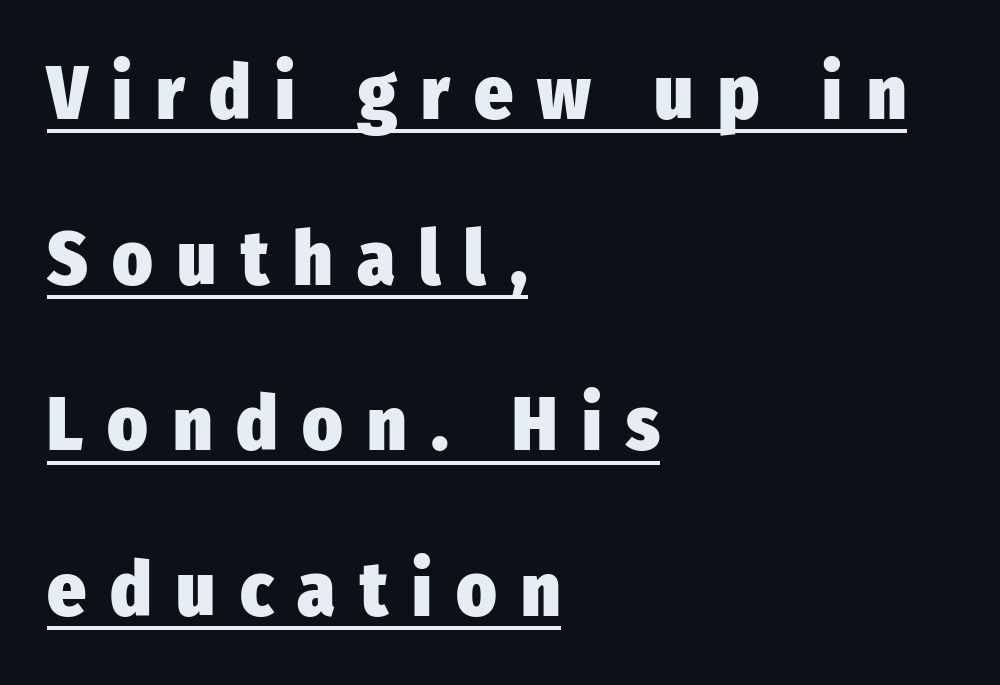
Q: Is the text bold? A: Yes.
Q: Is the text italic (slanted)? A: No, it is upright.
Q: Is the typeface a serif or a sans-serif typeface? A: Sans-serif.
Q: Is the text underlined? A: Yes.
Q: How is the paragraph aligned? A: Left-aligned.
Q: Is the spacing between letters normal or unusually wide? A: Unusually wide.
Q: Is the spacing between lines tight, normal or loose? A: Loose.
Q: Width (condensed, normal, or wide)? A: Condensed.
Q: Stroke contrast? A: Low.
Q: x-height? A: Medium.
Q: Monospaced? A: No.
